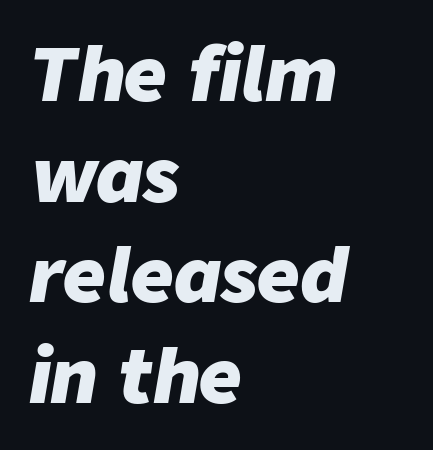
Q: Is the text bold? A: Yes.
Q: Is the text italic (slanted)? A: Yes, it leans right by about 9 degrees.
Q: Is the text underlined? A: No.
Q: How is the paragraph aligned? A: Left-aligned.
Q: Is the spacing between letters normal or unusually wide? A: Normal.
Q: Is the spacing between lines tight, normal or loose? A: Normal.
Q: Width (condensed, normal, or wide)? A: Normal.
Q: Stroke contrast? A: Low.
Q: x-height? A: Medium.
Q: Monospaced? A: No.
